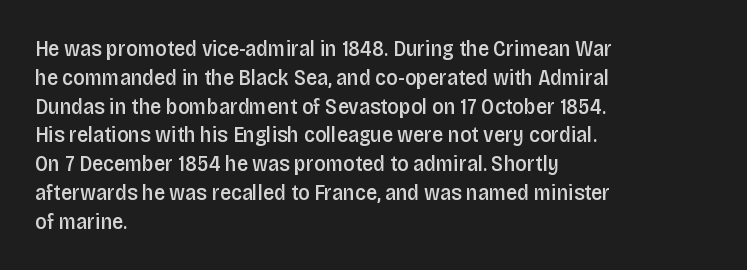
{"italic": "no", "bold": "semi", "underline": "no", "align": "left", "line_spacing": "normal", "line_spacing_ratio": 1.31, "letter_spacing": "normal", "letter_spacing_em": 0.0, "glyph_px": 22}
